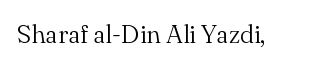
The image shows 26 px text type, upright; set normal letter spacing, not underlined.
